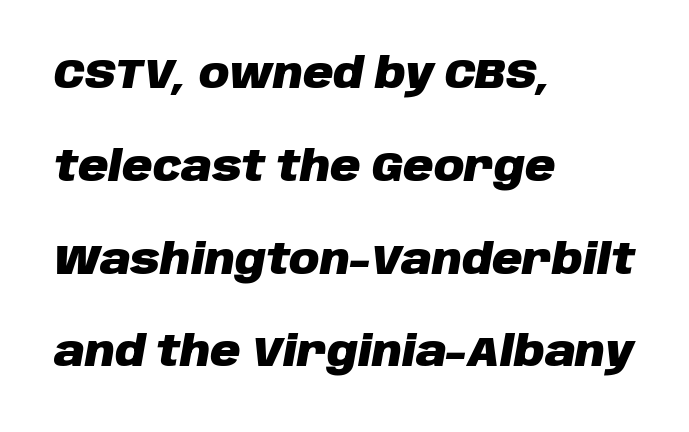
Q: Is the text bold? A: Yes.
Q: Is the text italic (slanted)? A: Yes, it leans right by about 10 degrees.
Q: Is the text underlined? A: No.
Q: How is the paragraph aligned? A: Left-aligned.
Q: Is the spacing between letters normal or unusually wide? A: Normal.
Q: Is the spacing between lines tight, normal or loose? A: Loose.
Q: Width (condensed, normal, or wide)? A: Normal.
Q: Stroke contrast? A: Low.
Q: x-height? A: Large.
Q: Monospaced? A: No.
